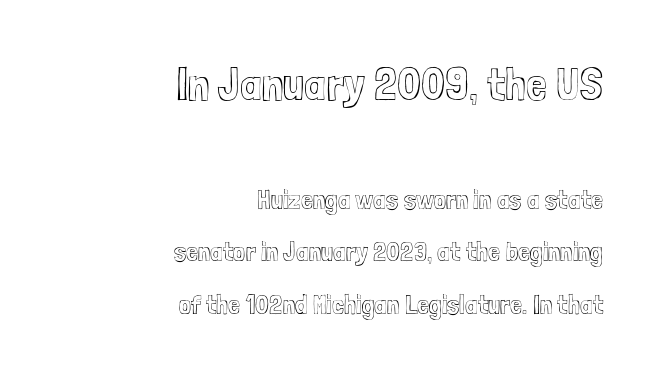
The image shows 47 px condensed type, upright; set right-aligned, loose line spacing (1.93x), normal letter spacing, not underlined; the first (top) block is 1.74x larger; a medium x-height.
